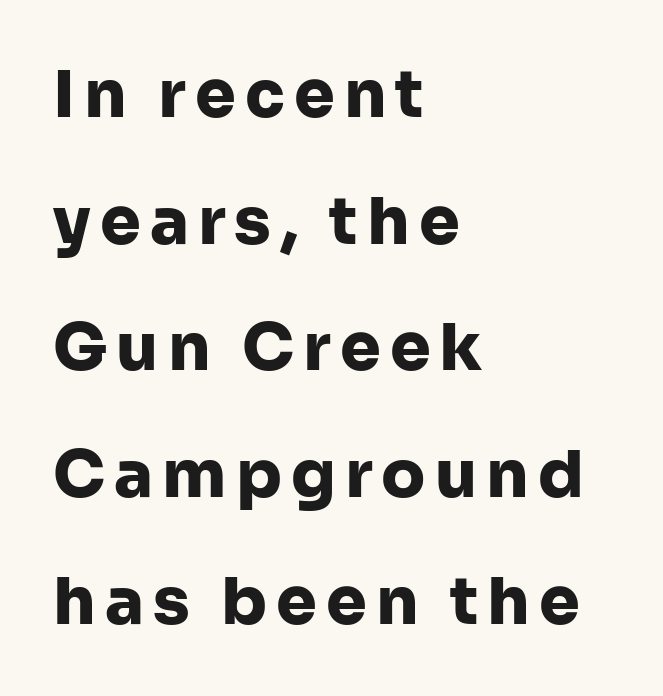
Think of a printed novel: that variable character pitch is what you see here. The type family on display is of the sans-serif kind. Anything drawn beneath the words? Only blank space. Unlike italic type, these characters show no tilt at all. Line starts are locked; line ends wander.
